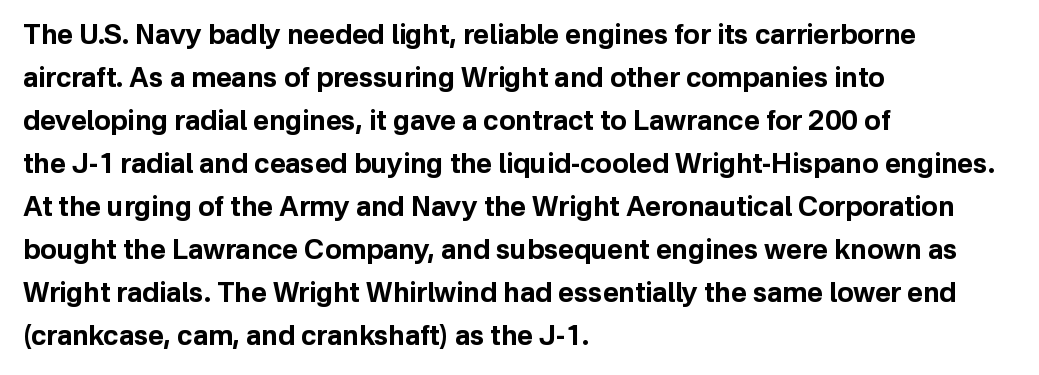
{"italic": "no", "bold": "yes", "underline": "no", "align": "left", "line_spacing": "normal", "line_spacing_ratio": 1.59, "letter_spacing": "normal", "letter_spacing_em": 0.0, "glyph_px": 27}
